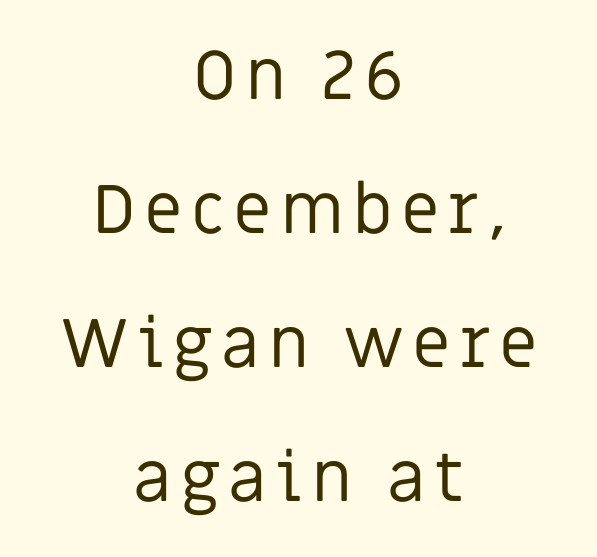
The passage shown is typed in a proportional face where columns would drift. This rendering uses center alignment, leaving both contours irregular but symmetric. The line-height multiplier appears high, well above default. Descenders hang freely into open space. Check where the strokes stop: nothing finishes them off — pure sans.
